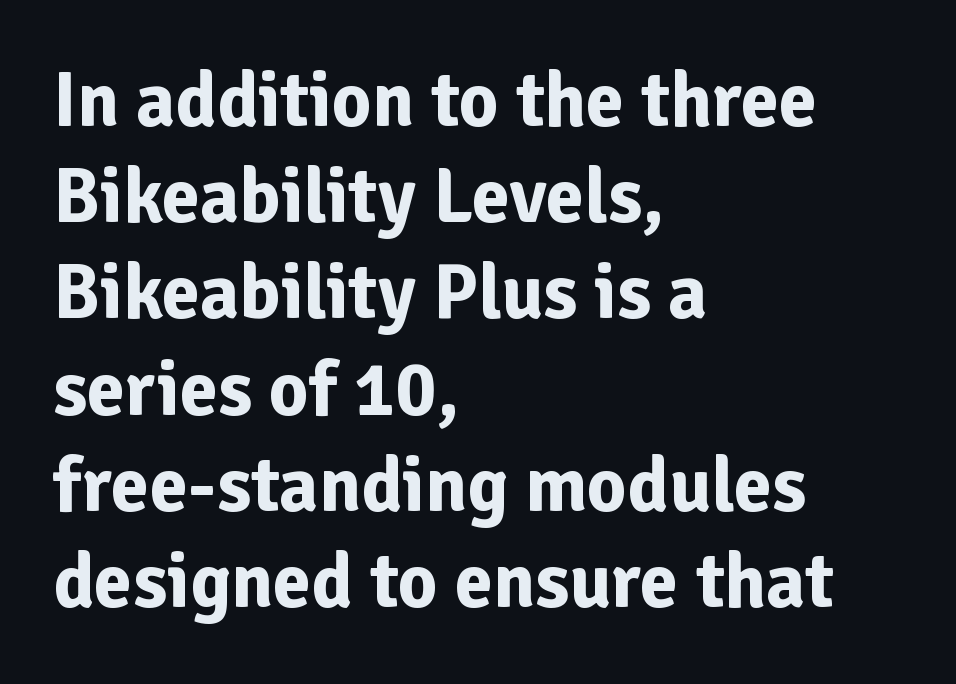
{"serif": "no", "italic": "no", "bold": "yes", "weight": "bold", "width": "normal", "stroke_contrast": "low", "x_height": "medium", "monospaced": "no", "underline": "no", "align": "left", "line_spacing": "normal", "line_spacing_ratio": 1.25, "letter_spacing": "normal", "letter_spacing_em": 0.0, "glyph_px": 77}
